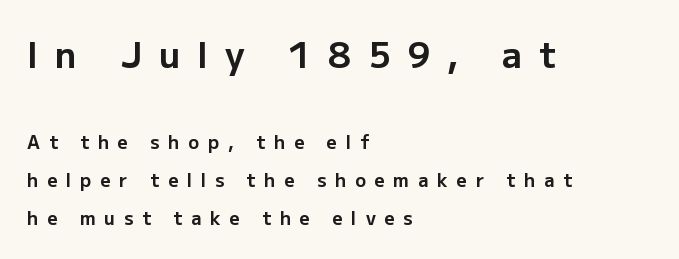
Q: Is the text bold? A: Yes.
Q: Is the text italic (slanted)? A: No, it is upright.
Q: Is the typeface a serif or a sans-serif typeface? A: Sans-serif.
Q: Is the text underlined? A: No.
Q: How is the paragraph aligned? A: Left-aligned.
Q: Is the spacing between letters normal or unusually wide? A: Unusually wide.
Q: Is the spacing between lines tight, normal or loose? A: Loose.
Q: Which block of text is set in a larger size, the first (top) or the second (bottom)? A: The first (top) one.
Q: Width (condensed, normal, or wide)? A: Normal.
Q: Stroke contrast? A: Low.
Q: x-height? A: Medium.
Q: Monospaced? A: No.
